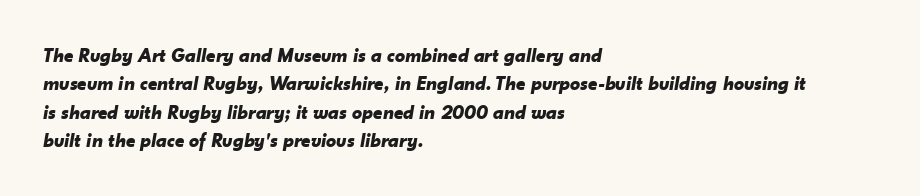
Notice how descenders clear the ascenders below comfortably — that's standard leading. Honestly, there is no underline to notice here at all. Tall strokes in this sample are angled rather than plumb. The setting favours the left margin, as ordinary paragraphs usually do. Strokes here are thick enough to call this a true bold. You could call the tracking neutral — neither tight nor loose.
